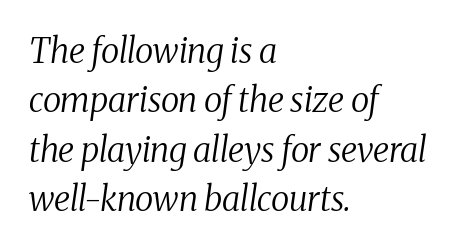
Q: Is the text bold? A: No.
Q: Is the text italic (slanted)? A: Yes, it leans right by about 8 degrees.
Q: Is the typeface a serif or a sans-serif typeface? A: Serif.
Q: Is the text underlined? A: No.
Q: How is the paragraph aligned? A: Left-aligned.
Q: Is the spacing between letters normal or unusually wide? A: Normal.
Q: Is the spacing between lines tight, normal or loose? A: Normal.
Q: Width (condensed, normal, or wide)? A: Normal.
Q: Stroke contrast? A: Medium.
Q: x-height? A: Medium.
Q: Monospaced? A: No.
